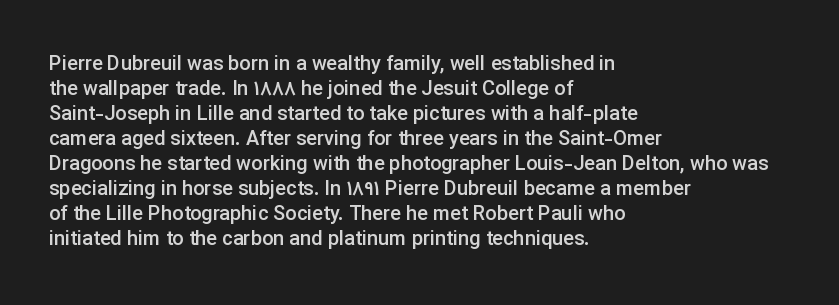
Where is the straight margin? On the left. Each glyph is drawn with semibold strokes, heavier than normal yet not fully bold. The passage shown is not underscored anywhere. Whoever set this chose a conventional vertical rhythm. Upright lettering throughout.
